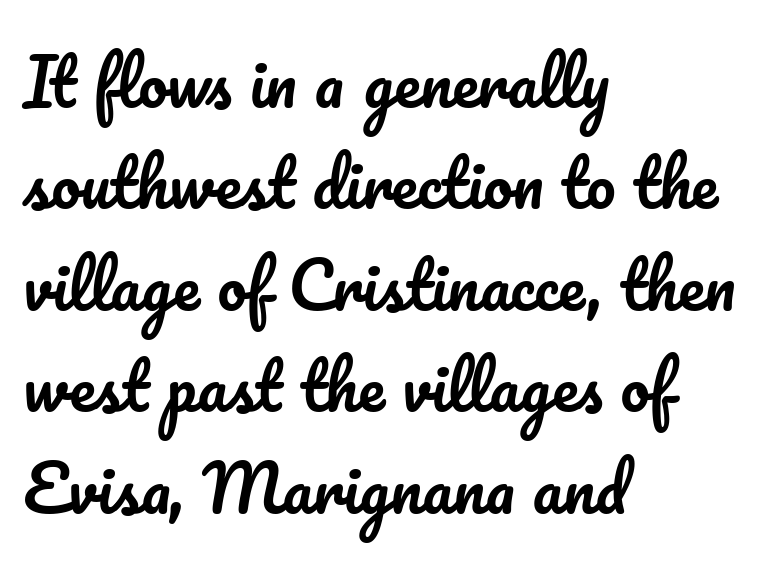
The image shows 65 px text type; set left-aligned, normal line spacing (1.56x), normal letter spacing, not underlined; low stroke contrast and a small x-height.
